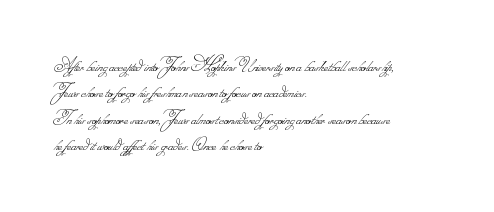
{"bold": "no", "underline": "no", "align": "left", "line_spacing": "normal", "line_spacing_ratio": 1.32, "letter_spacing": "normal", "letter_spacing_em": 0.0, "glyph_px": 20}
